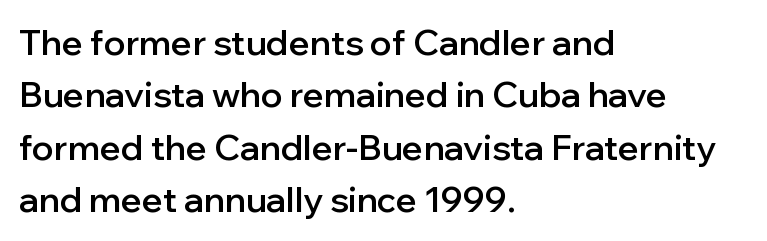
Quick note: not italic, upright. Its strokes are somewhat broadened, the hallmark of semibold type. Descenders hang freely into open space. The rendering shows plain stroke endings on the letterforms — a sans-serif design. Standard letterfit; no display-style spreading of the glyphs.
